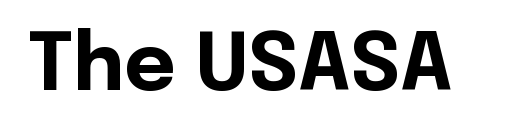
The image shows 79 px bold sans-serif type, upright; set normal letter spacing, not underlined; a medium x-height.
